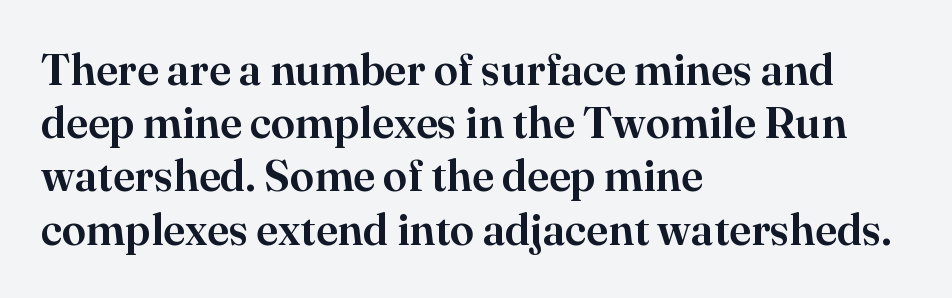
Think of a printed novel: that variable character pitch is what you see here. Caption: standard tracking, unaltered. The gap between lines stays unmarked. Nope, not italic — everything's standing straight. I'd call this a serif setting — the letters wear small feet. The paragraph shown leans on its left margin.
